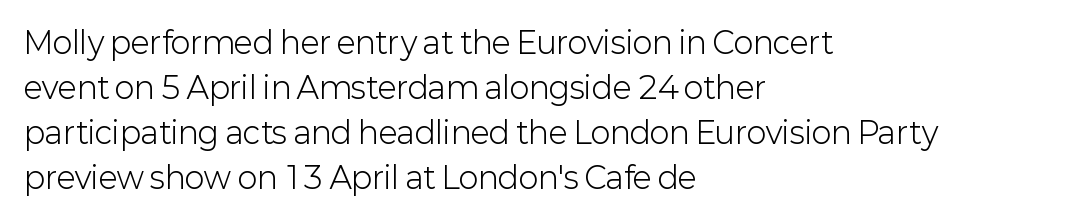
Q: Is the text bold? A: No.
Q: Is the text italic (slanted)? A: No, it is upright.
Q: Is the typeface a serif or a sans-serif typeface? A: Sans-serif.
Q: Is the text underlined? A: No.
Q: How is the paragraph aligned? A: Left-aligned.
Q: Is the spacing between letters normal or unusually wide? A: Normal.
Q: Is the spacing between lines tight, normal or loose? A: Normal.
Q: Width (condensed, normal, or wide)? A: Normal.
Q: Stroke contrast? A: Low.
Q: x-height? A: Medium.
Q: Monospaced? A: No.
